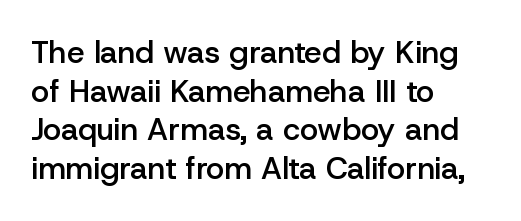
Q: Is the text bold? A: Semi-bold.
Q: Is the text italic (slanted)? A: No, it is upright.
Q: Is the typeface a serif or a sans-serif typeface? A: Sans-serif.
Q: Is the text underlined? A: No.
Q: How is the paragraph aligned? A: Left-aligned.
Q: Is the spacing between letters normal or unusually wide? A: Normal.
Q: Is the spacing between lines tight, normal or loose? A: Normal.
Q: Width (condensed, normal, or wide)? A: Normal.
Q: Stroke contrast? A: Low.
Q: x-height? A: Medium.
Q: Monospaced? A: No.
